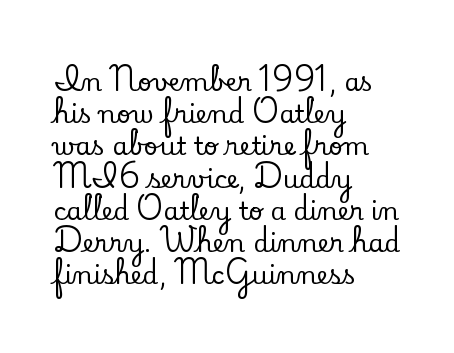
{"italic": "no", "underline": "no", "align": "left", "line_spacing": "normal", "line_spacing_ratio": 1.29, "letter_spacing": "normal", "letter_spacing_em": 0.0, "glyph_px": 25}
